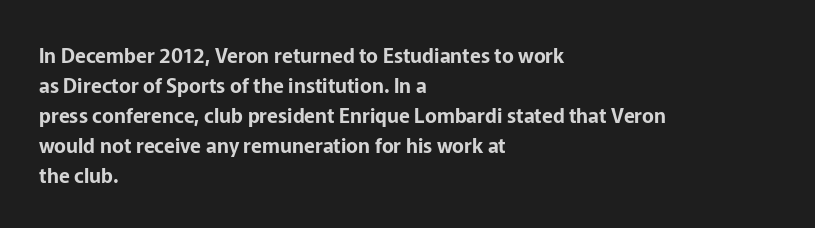
The passage shown has conventional tracking throughout. Is there much room between lines? A standard amount, neither cramped nor airy. This is the regular roman posture of the typeface. Plain, unruled lines of type. Typeset ragged right — the left edge is the straight one.
